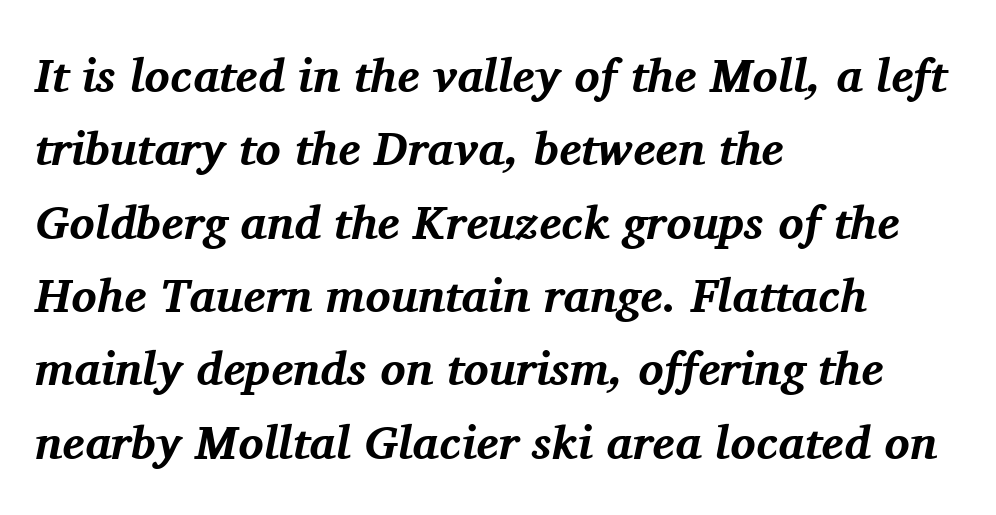
{"serif": "yes", "italic": "yes", "lean": "right", "slant_degrees": 11, "bold": "yes", "weight": "bold", "width": "normal", "stroke_contrast": "medium", "x_height": "medium", "monospaced": "no", "underline": "no", "align": "left", "line_spacing": "normal", "line_spacing_ratio": 1.56, "letter_spacing": "normal", "letter_spacing_em": 0.0, "glyph_px": 47}
